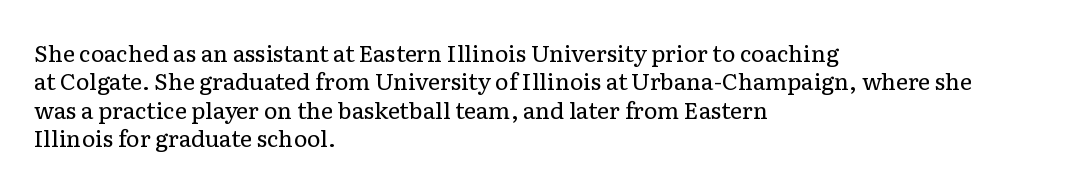
Nobody touched the tracking dial on this one. Visually the block forms a straight wall on the left and a jagged coastline on the right. Posture: upright roman. Beneath every word, the page is bare.
